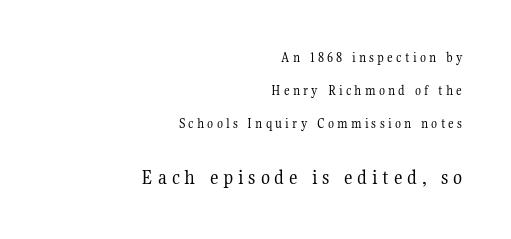
Q: Is the text bold? A: No.
Q: Is the text italic (slanted)? A: No, it is upright.
Q: Is the text underlined? A: No.
Q: How is the paragraph aligned? A: Right-aligned.
Q: Is the spacing between letters normal or unusually wide? A: Unusually wide.
Q: Is the spacing between lines tight, normal or loose? A: Loose.
Q: Which block of text is set in a larger size, the first (top) or the second (bottom)? A: The second (bottom) one.
